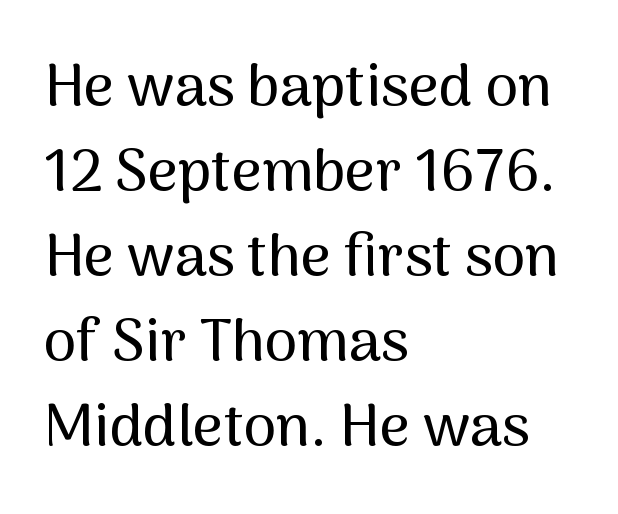
{"serif": "no", "italic": "no", "width": "normal", "stroke_contrast": "medium", "x_height": "medium", "monospaced": "no", "underline": "no", "align": "left", "line_spacing": "normal", "line_spacing_ratio": 1.44, "letter_spacing": "normal", "letter_spacing_em": 0.0, "glyph_px": 59}
